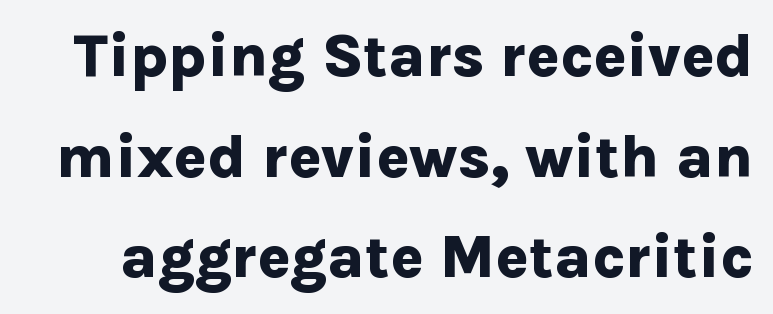
The image shows 61 px bold sans-serif type, upright; set normal line spacing (1.65x), normal letter spacing, not underlined; low stroke contrast and a medium x-height.
